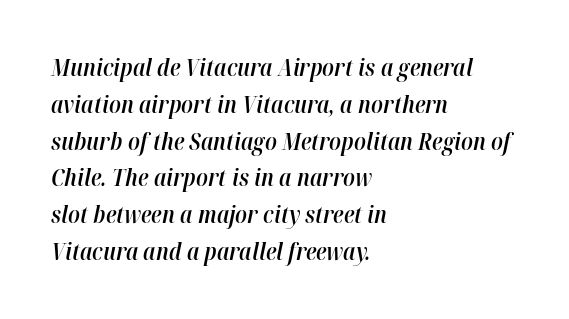
The image shows 23 px text type, italic (leaning right); set left-aligned, normal line spacing (1.6x), normal letter spacing, not underlined.
